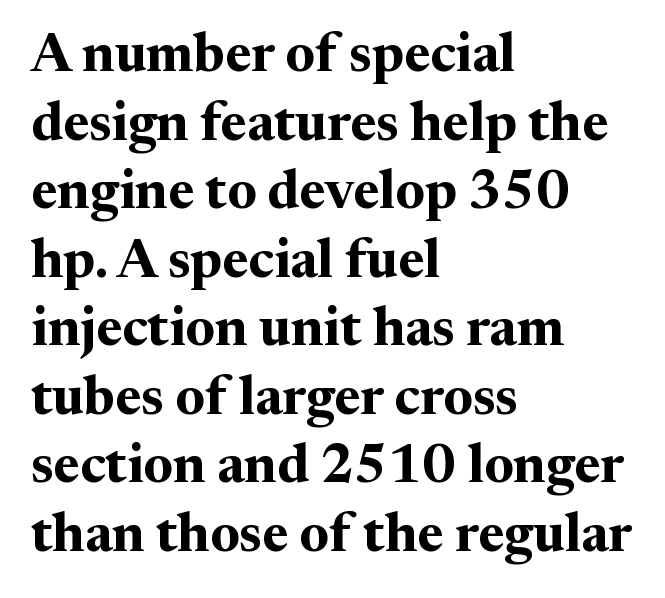
Leftover space on each line is placed entirely after the last word. The face used here is rendered with its standard letterfit. Bold? Absolutely — the strokes are thick and heavy. Every stem runs plumb, perpendicular to the baseline. Is there much room between lines? A standard amount, neither cramped nor airy. Only glyphs here, with clear space below each row.
